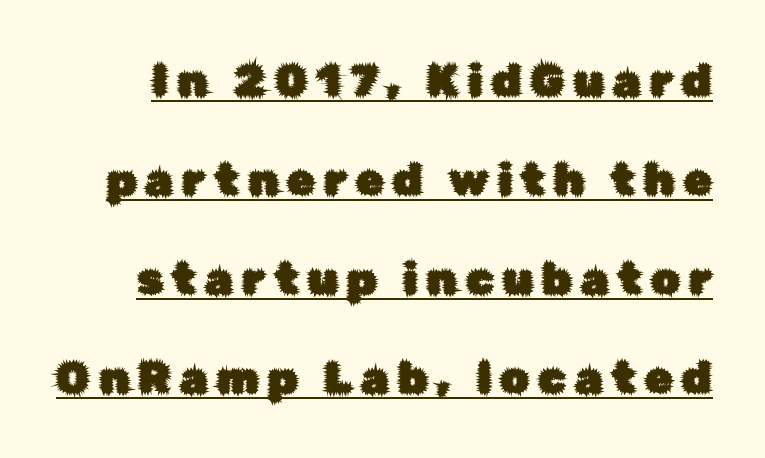
{"serif": "no", "italic": "no", "width": "normal", "stroke_contrast": "low", "x_height": "medium", "monospaced": "no", "underline": "yes", "line_spacing": "loose", "line_spacing_ratio": 2.2, "letter_spacing": "wide", "letter_spacing_em": 0.2, "glyph_px": 45}
